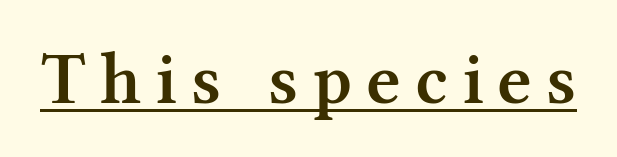
The image shows 75 px semibold serif type, upright; set underlined; medium stroke contrast and a medium x-height.
